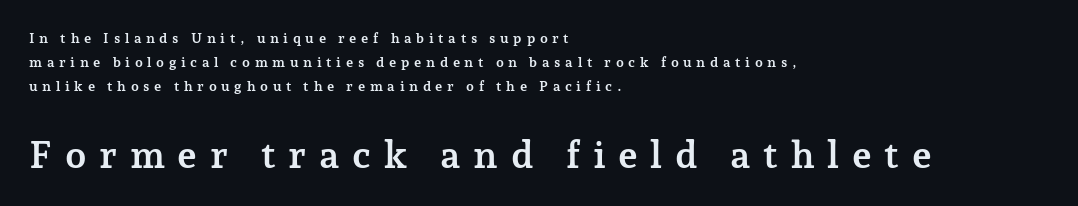
Rendered with straight, roman letterforms. The setting favours the left margin, as ordinary paragraphs usually do. Is the letter spacing exaggerated? Yes — the characters are pushed far apart. Is this a fixed-width face? No — the glyphs have proportional, varying widths. The words here are not underlined. Stroke thickness is high; the sample reads as a true bold.
